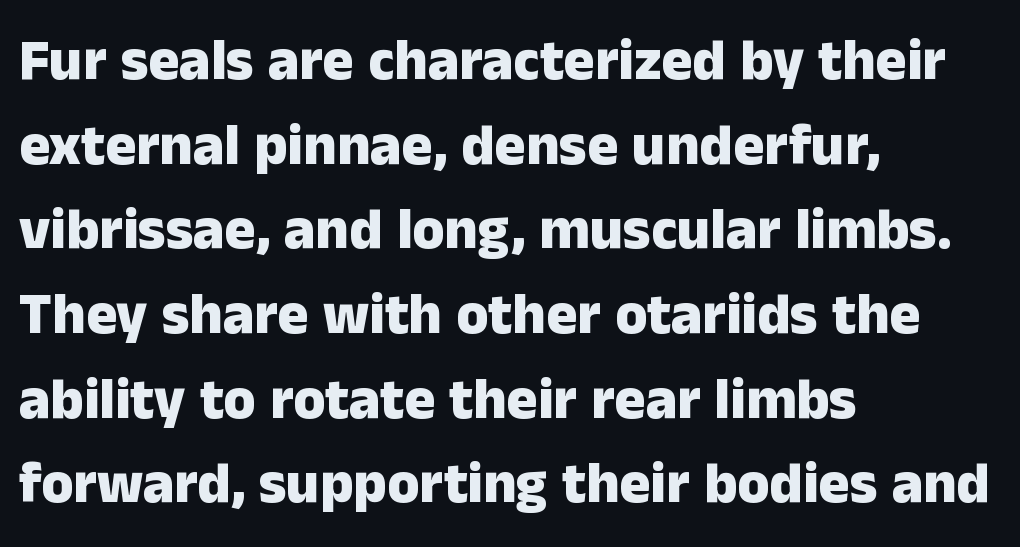
Q: Is the text bold? A: Yes.
Q: Is the text italic (slanted)? A: No, it is upright.
Q: Is the typeface a serif or a sans-serif typeface? A: Sans-serif.
Q: Is the text underlined? A: No.
Q: How is the paragraph aligned? A: Left-aligned.
Q: Is the spacing between letters normal or unusually wide? A: Normal.
Q: Is the spacing between lines tight, normal or loose? A: Normal.
Q: Width (condensed, normal, or wide)? A: Normal.
Q: Stroke contrast? A: Low.
Q: x-height? A: Medium.
Q: Monospaced? A: No.
